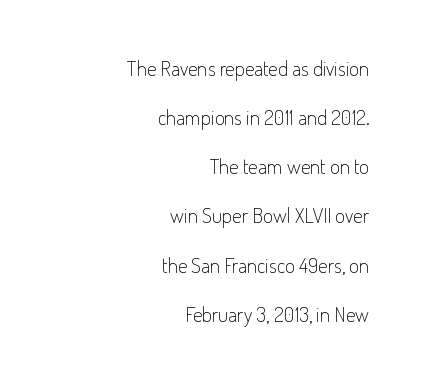
The line texture is even and compact thanks to regular tracking. This is not heavy type; no bold has been used. A great deal of white space separates one row of letters from the next. Is there any slant? The stems are plumb. Has an underline been added? It has not.
